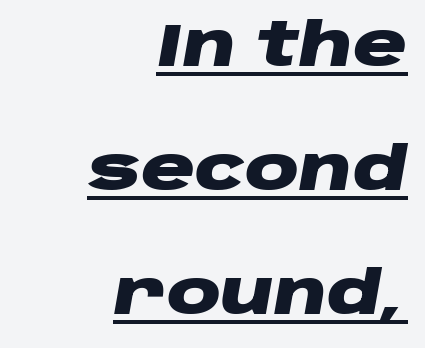
{"italic": "yes", "lean": "right", "slant_degrees": 10, "bold": "yes", "weight": "heavy", "width": "wide", "stroke_contrast": "low", "x_height": "large", "monospaced": "no", "underline": "yes", "align": "right", "line_spacing": "loose", "line_spacing_ratio": 2.07, "letter_spacing": "normal", "letter_spacing_em": 0.0, "glyph_px": 60}
